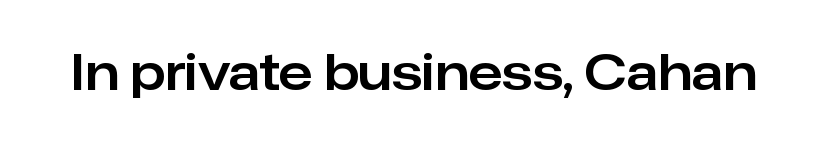
Q: Is the text italic (slanted)? A: No, it is upright.
Q: Is the typeface a serif or a sans-serif typeface? A: Sans-serif.
Q: Is the text underlined? A: No.
Q: Is the spacing between letters normal or unusually wide? A: Normal.
Q: Width (condensed, normal, or wide)? A: Normal.
Q: Stroke contrast? A: Low.
Q: x-height? A: Medium.
Q: Monospaced? A: No.
